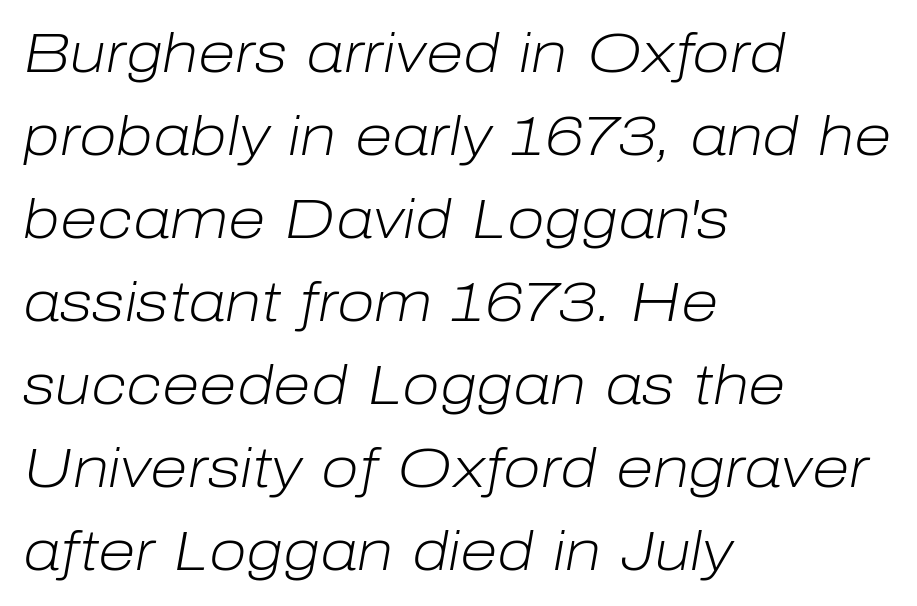
Is this a fixed-width face? No — the glyphs have proportional, varying widths. The typography opts for an oblique posture over an upright one. Tracking here is standard; glyphs follow each other at the usual distance. Honestly, the row spacing looks completely unremarkable. Heft: none added — not bold.
